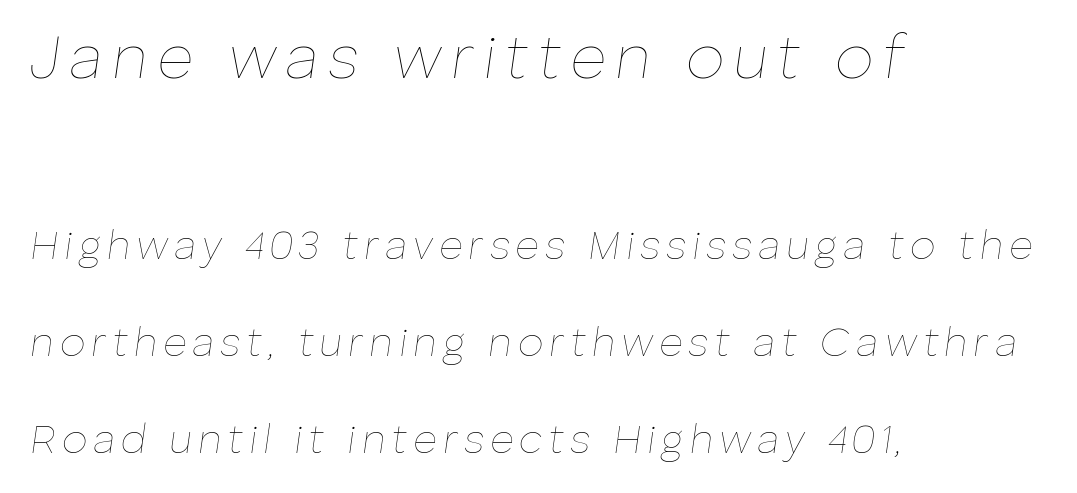
Q: Is the text bold? A: No.
Q: Is the text italic (slanted)? A: Yes, it leans right by about 8 degrees.
Q: Is the text underlined? A: No.
Q: How is the paragraph aligned? A: Left-aligned.
Q: Is the spacing between lines tight, normal or loose? A: Loose.
Q: Which block of text is set in a larger size, the first (top) or the second (bottom)? A: The first (top) one.
Q: Width (condensed, normal, or wide)? A: Normal.
Q: Stroke contrast? A: Low.
Q: x-height? A: Medium.
Q: Monospaced? A: No.
